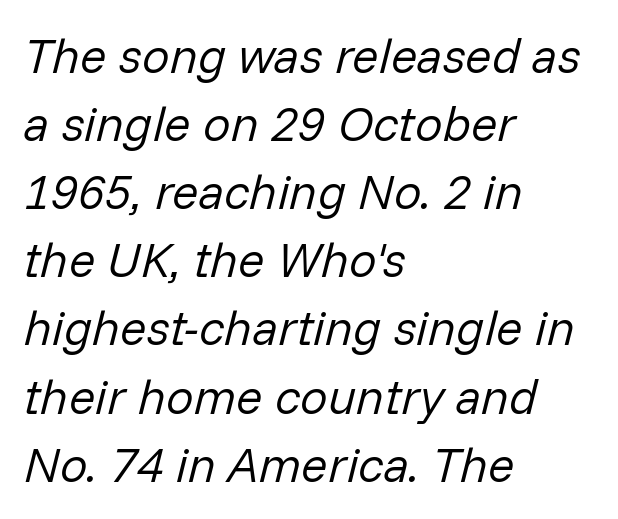
{"italic": "yes", "lean": "right", "slant_degrees": 14, "bold": "no", "weight": "regular", "width": "normal", "stroke_contrast": "low", "x_height": "medium", "monospaced": "no", "underline": "no", "align": "left", "line_spacing": "normal", "line_spacing_ratio": 1.39, "letter_spacing": "normal", "letter_spacing_em": 0.0, "glyph_px": 49}
